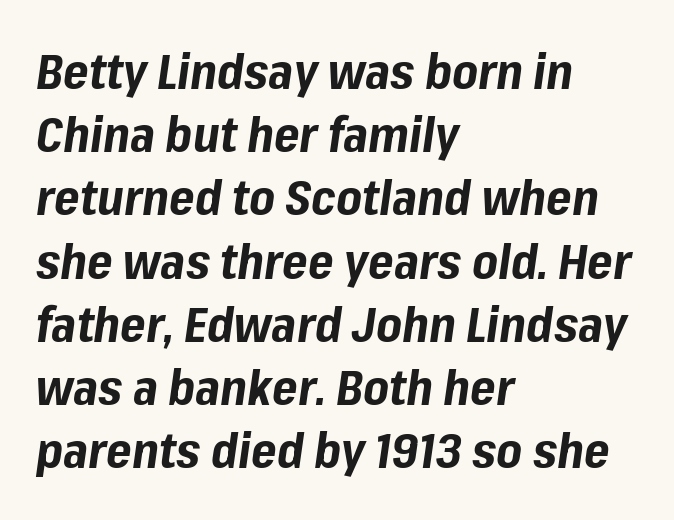
Q: Is the text bold? A: Yes.
Q: Is the text italic (slanted)? A: Yes, it leans right by about 8 degrees.
Q: Is the text underlined? A: No.
Q: How is the paragraph aligned? A: Left-aligned.
Q: Is the spacing between letters normal or unusually wide? A: Normal.
Q: Is the spacing between lines tight, normal or loose? A: Normal.
Q: Width (condensed, normal, or wide)? A: Normal.
Q: Stroke contrast? A: Low.
Q: x-height? A: Medium.
Q: Monospaced? A: No.
